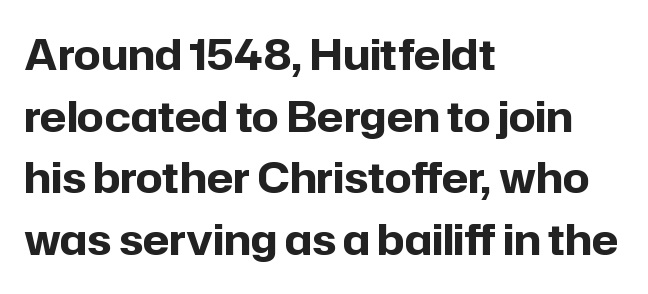
Q: Is the text bold? A: Yes.
Q: Is the text italic (slanted)? A: No, it is upright.
Q: Is the typeface a serif or a sans-serif typeface? A: Sans-serif.
Q: Is the text underlined? A: No.
Q: How is the paragraph aligned? A: Left-aligned.
Q: Is the spacing between letters normal or unusually wide? A: Normal.
Q: Is the spacing between lines tight, normal or loose? A: Normal.
Q: Width (condensed, normal, or wide)? A: Normal.
Q: Stroke contrast? A: Low.
Q: x-height? A: Medium.
Q: Monospaced? A: No.
